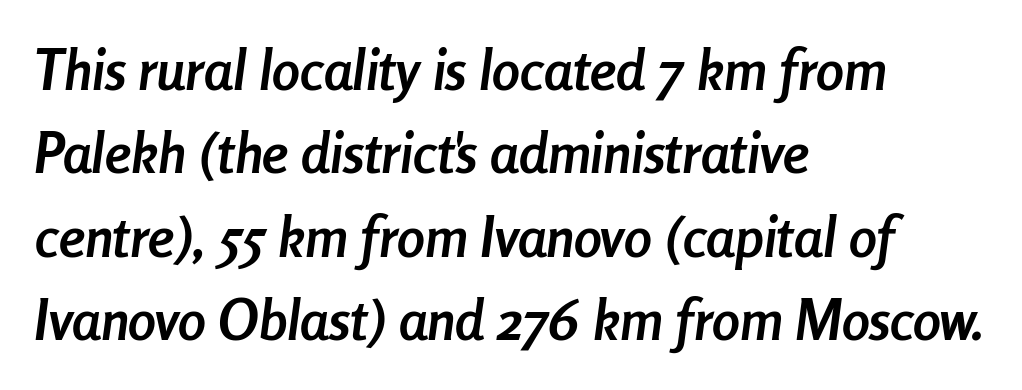
{"italic": "yes", "lean": "right", "slant_degrees": 8, "bold": "yes", "weight": "semibold", "width": "condensed", "stroke_contrast": "low", "x_height": "medium", "monospaced": "no", "underline": "no", "align": "left", "line_spacing": "normal", "line_spacing_ratio": 1.49, "letter_spacing": "normal", "letter_spacing_em": 0.0, "glyph_px": 56}
